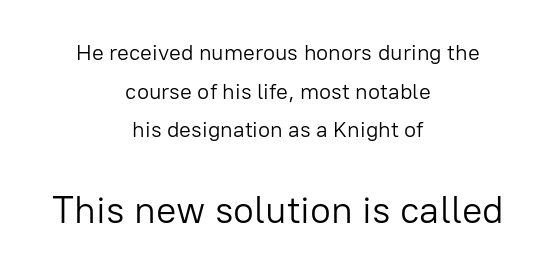
How are the letters spaced? Ordinarily, with no added tracking. It's the straight-up-and-down kind of type. Bigger letters appear in the bottom chunk; the top chunk is reduced. The rendering uses natural spacing where letterforms have individual widths. The characters are drawn with everyday or finer stroke widths. The words here are not underlined.
